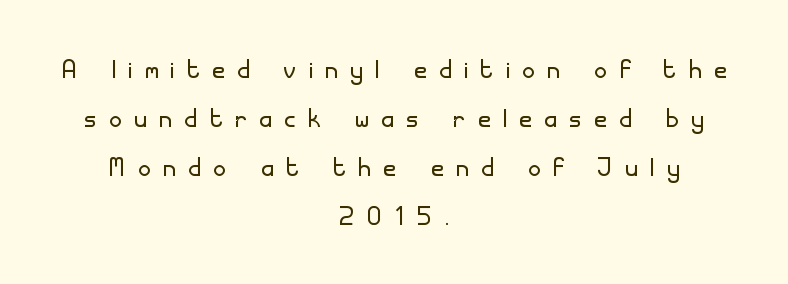
The image shows 34 px light sans-serif type, upright; set centered, normal line spacing (1.44x), unusually wide letter spacing (+0.38 em), not underlined; low stroke contrast and a small x-height.
